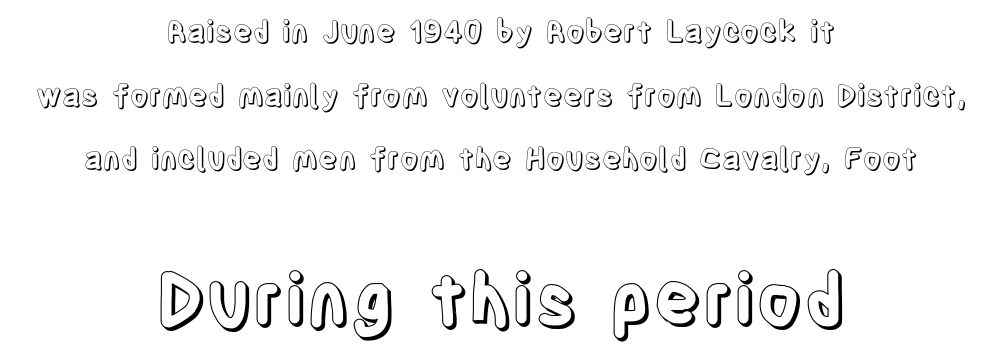
The letters in the lower block stand taller than those in the block above. Tracking here is standard; glyphs follow each other at the usual distance. Quick note: underline off. Do the characters align in a grid? No, the font is proportional. Ordinary non-slanted type is in use. Interline gaps are noticeably wide in this sample.
